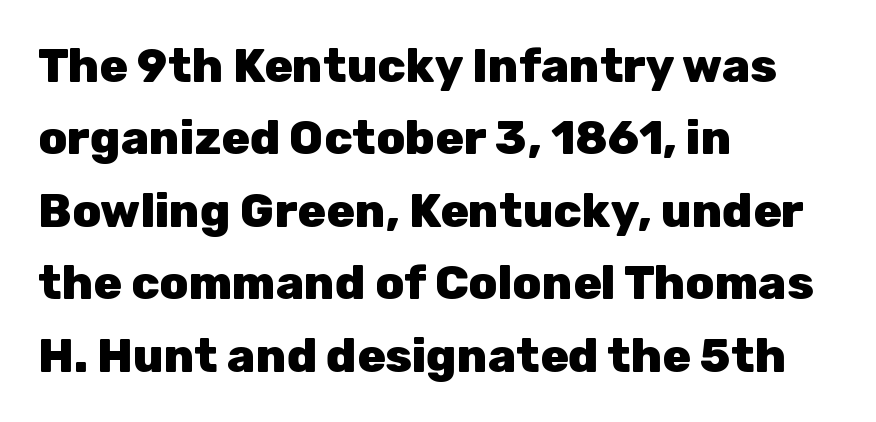
{"serif": "no", "italic": "no", "bold": "yes", "weight": "heavy", "width": "normal", "stroke_contrast": "low", "x_height": "medium", "monospaced": "no", "underline": "no", "align": "left", "line_spacing": "normal", "line_spacing_ratio": 1.54, "letter_spacing": "normal", "letter_spacing_em": 0.0, "glyph_px": 47}
